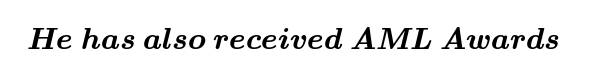
The typeface chosen for these lines features serifs. Is this a fixed-width face? No — the glyphs have proportional, varying widths. These words are printed bold, with thick strokes throughout. Lines of text with bare space underneath. The line texture is even and compact thanks to regular tracking.
